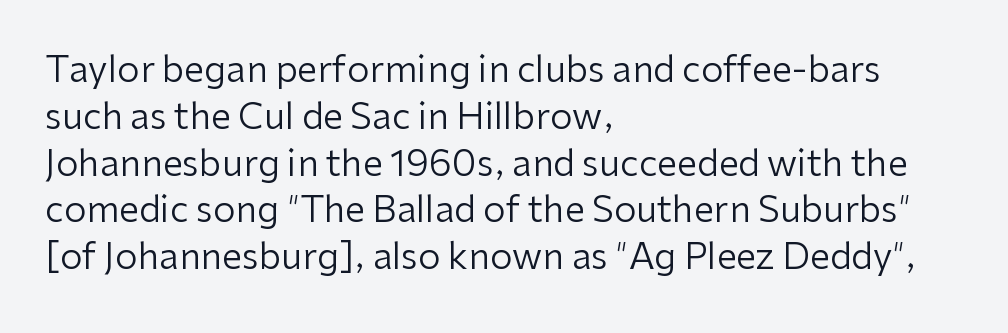
The image shows 36 px regular-weight sans-serif type, upright; set left-aligned, normal line spacing (1.3x), normal letter spacing, not underlined; low stroke contrast and a medium x-height.
